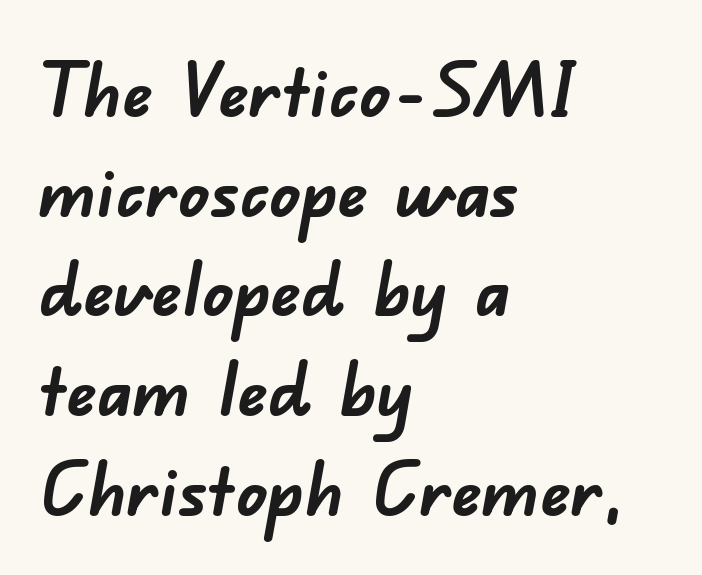
Q: Is the text bold? A: Yes.
Q: Is the typeface a serif or a sans-serif typeface? A: Sans-serif.
Q: Is the text underlined? A: No.
Q: How is the paragraph aligned? A: Left-aligned.
Q: Is the spacing between letters normal or unusually wide? A: Normal.
Q: Is the spacing between lines tight, normal or loose? A: Normal.
Q: Width (condensed, normal, or wide)? A: Normal.
Q: Stroke contrast? A: Low.
Q: x-height? A: Small.
Q: Monospaced? A: No.
